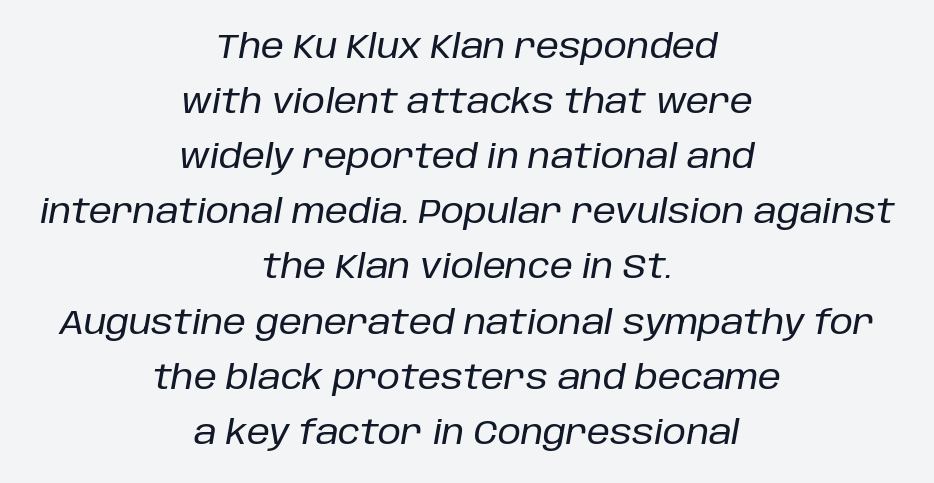
Students, observe: this is what conventionally led text looks like. Alignment: centered. The rendering keeps characters at their native spacing. Descender tails drop into unmarked territory.
